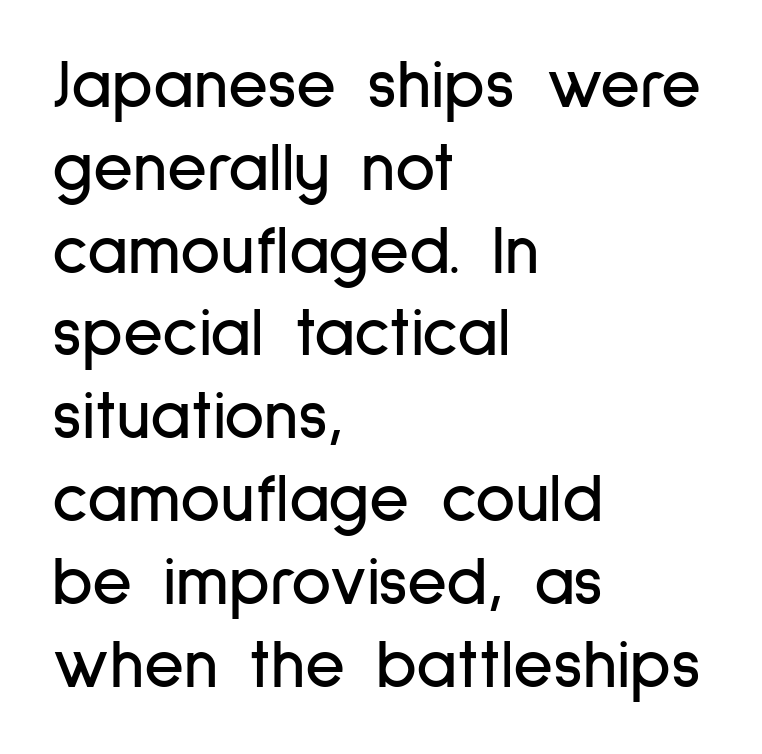
{"serif": "no", "italic": "no", "width": "condensed", "stroke_contrast": "low", "x_height": "medium", "monospaced": "no", "underline": "no", "align": "left", "line_spacing_ratio": 1.2, "letter_spacing": "normal", "letter_spacing_em": 0.0, "glyph_px": 69}
